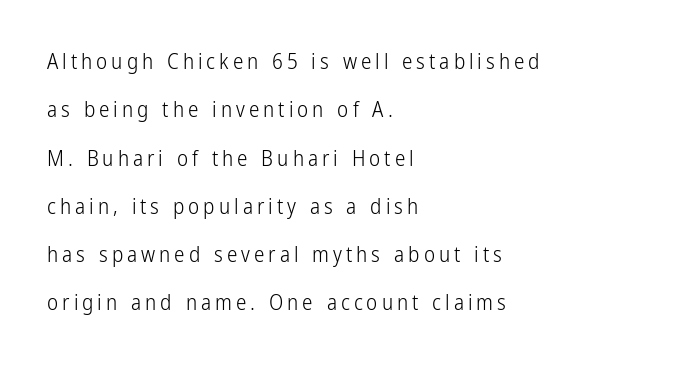
Q: Is the text bold? A: No.
Q: Is the text italic (slanted)? A: No, it is upright.
Q: Is the text underlined? A: No.
Q: How is the paragraph aligned? A: Left-aligned.
Q: Is the spacing between lines tight, normal or loose? A: Loose.
